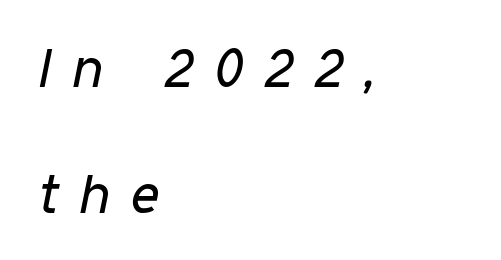
The characters are drawn with everyday or finer stroke widths. Honestly, the rows look like they've been pulled way apart. Bare-footed words on every line. All the whitespace from short lines collects on the right. The tracking jumps out immediately: characters are airy and widely separated. Posture: slanted.
